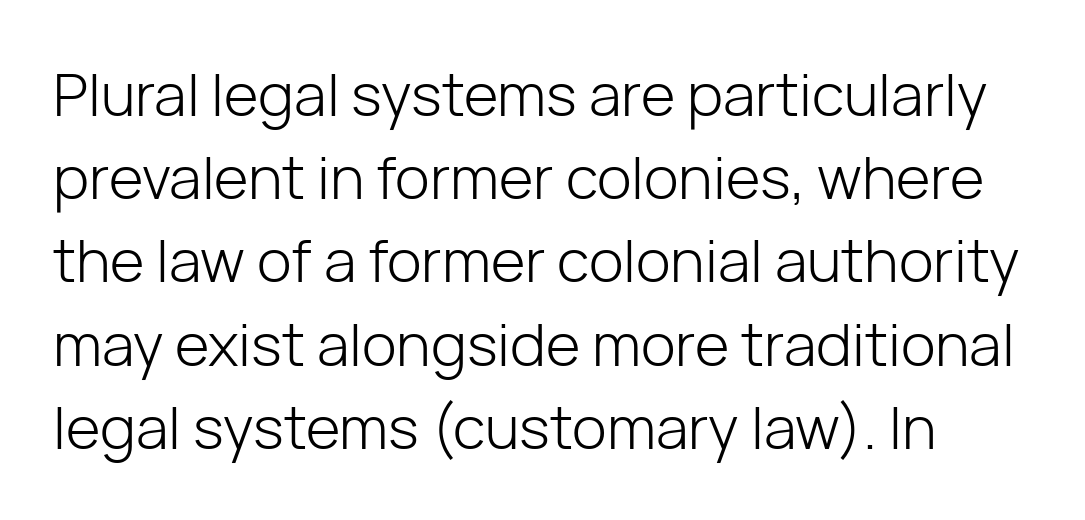
Q: Is the text bold? A: No.
Q: Is the text italic (slanted)? A: No, it is upright.
Q: Is the typeface a serif or a sans-serif typeface? A: Sans-serif.
Q: Is the text underlined? A: No.
Q: Is the spacing between letters normal or unusually wide? A: Normal.
Q: Is the spacing between lines tight, normal or loose? A: Normal.
Q: Width (condensed, normal, or wide)? A: Normal.
Q: Stroke contrast? A: Low.
Q: x-height? A: Medium.
Q: Monospaced? A: No.
